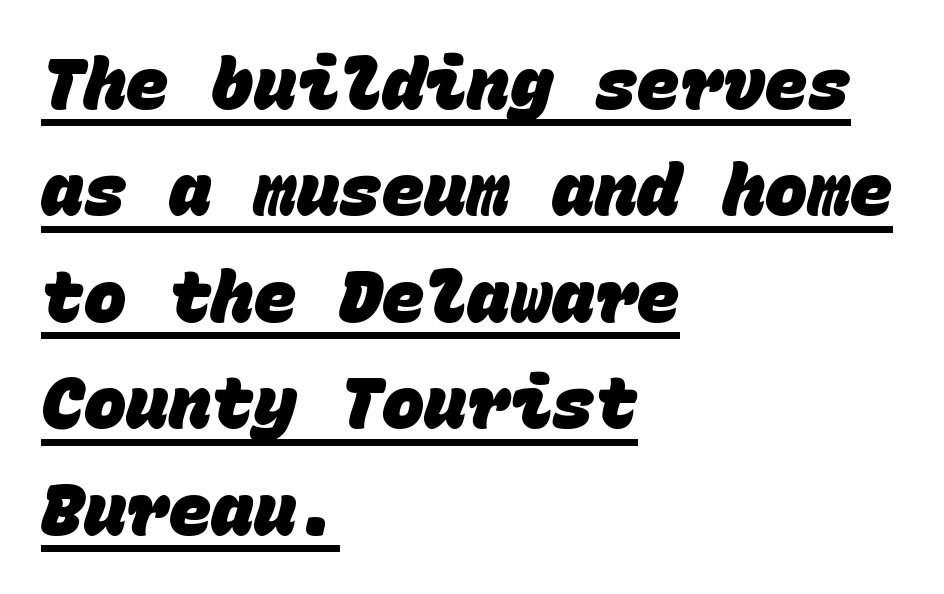
Q: Is the text bold? A: Yes.
Q: Is the typeface a serif or a sans-serif typeface? A: Sans-serif.
Q: Is the text underlined? A: Yes.
Q: How is the paragraph aligned? A: Left-aligned.
Q: Is the spacing between letters normal or unusually wide? A: Normal.
Q: Is the spacing between lines tight, normal or loose? A: Normal.
Q: Width (condensed, normal, or wide)? A: Normal.
Q: Stroke contrast? A: Low.
Q: x-height? A: Large.
Q: Monospaced? A: Yes.
